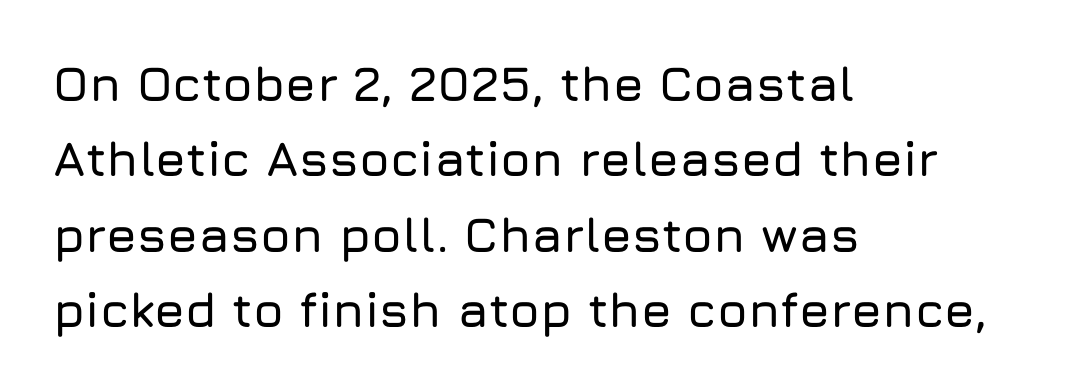
The image shows 49 px sans-serif type, upright; set left-aligned, normal line spacing (1.54x), normal letter spacing, not underlined; low stroke contrast and a medium x-height.
